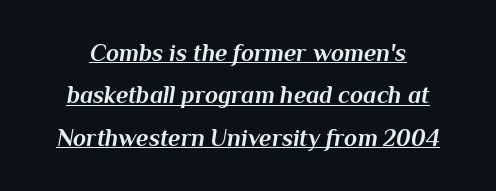
The image shows 24 px bold type, italic (leaning right); set line spacing 1.77x, normal letter spacing, underlined.
